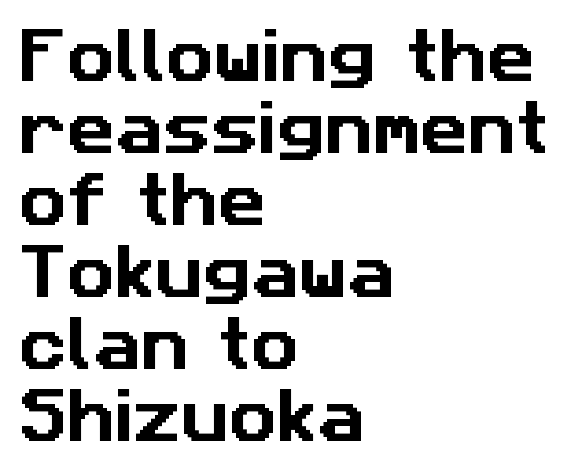
Typographically, this falls in the sans-serif category. Decoration check: the copy has no underline. These lines are rendered in a variable-pitch font. The rag falls on the right side of this text block. Students, note that the glyphs here touch the page at normal intervals.
